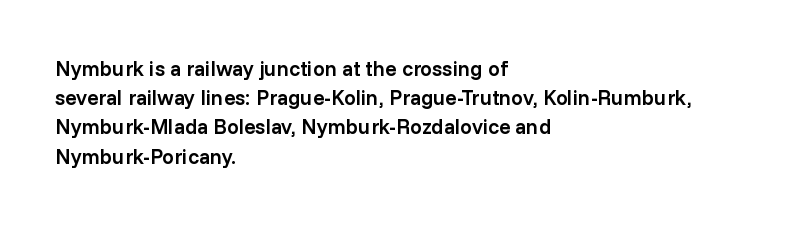
The image shows 21 px text type, upright; set left-aligned, normal line spacing (1.39x), normal letter spacing, not underlined.
